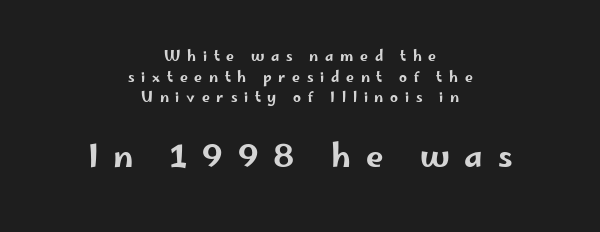
The block of text has a typical density, with ordinary space between rows. These lines have a slow, spaced-out rhythm from letter to letter. No italicization has been applied; the sample stays upright. Here the designer chose a conventional face with non-uniform glyph widths. The rendering positions every line midway between the sides. Reading top to bottom, the characters get bigger at the block break.
